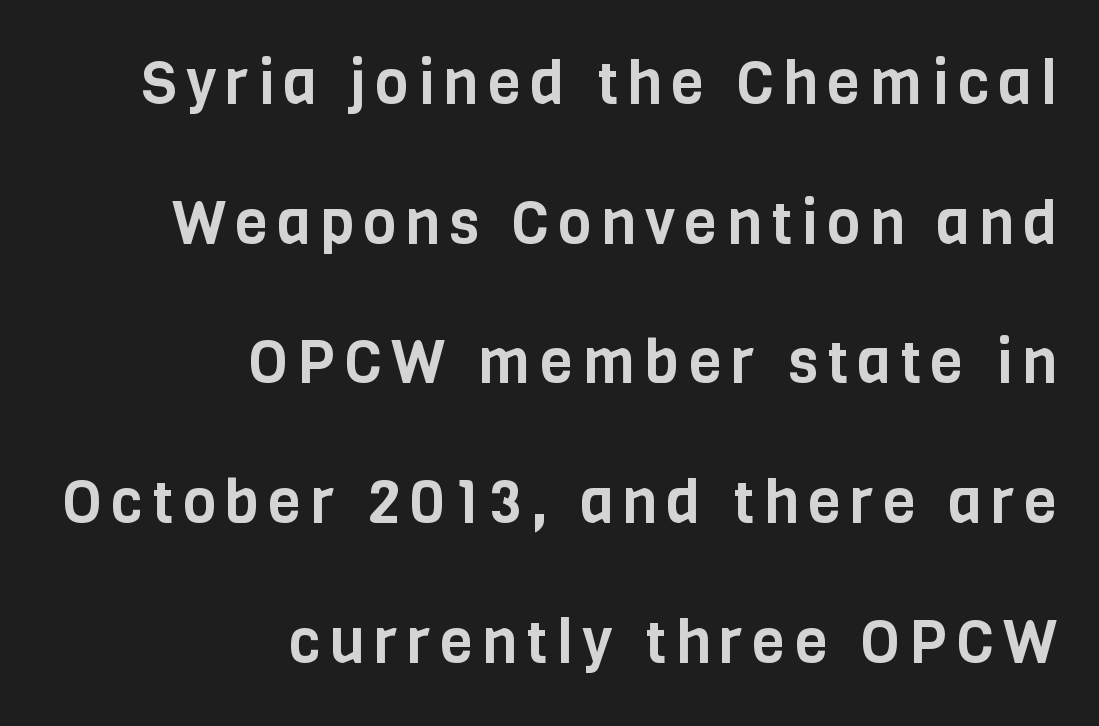
The image shows 61 px condensed sans-serif type, upright; set right-aligned, loose line spacing (2.29x), not underlined; low stroke contrast and a large x-height.
